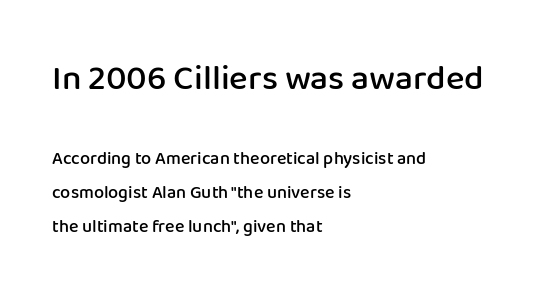
Q: Is the text bold? A: Semi-bold.
Q: Is the text italic (slanted)? A: No, it is upright.
Q: Is the typeface a serif or a sans-serif typeface? A: Sans-serif.
Q: Is the text underlined? A: No.
Q: How is the paragraph aligned? A: Left-aligned.
Q: Is the spacing between letters normal or unusually wide? A: Normal.
Q: Which block of text is set in a larger size, the first (top) or the second (bottom)? A: The first (top) one.
Q: Width (condensed, normal, or wide)? A: Normal.
Q: Stroke contrast? A: Low.
Q: x-height? A: Medium.
Q: Monospaced? A: No.
